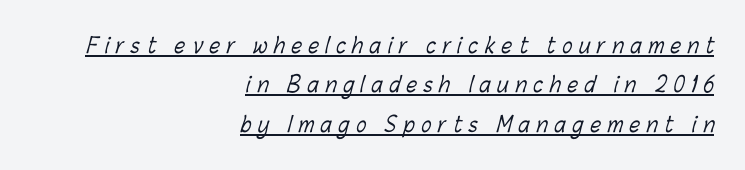
Q: Is the text bold? A: No.
Q: Is the text underlined? A: Yes.
Q: How is the paragraph aligned? A: Right-aligned.
Q: Is the spacing between letters normal or unusually wide? A: Unusually wide.
